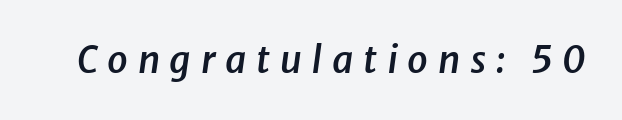
{"italic": "yes", "lean": "right", "slant_degrees": 8, "bold": "semi", "weight": "semibold", "width": "normal", "stroke_contrast": "low", "x_height": "medium", "monospaced": "no", "underline": "no", "letter_spacing": "wide", "letter_spacing_em": 0.26, "glyph_px": 37}
